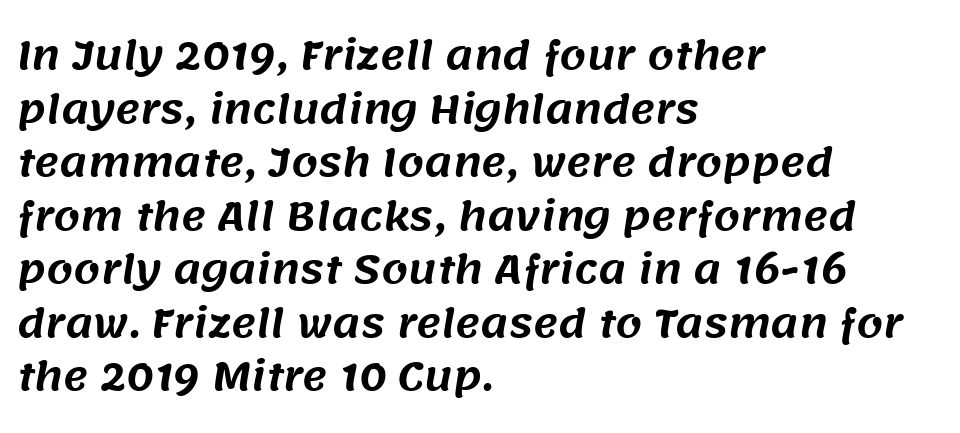
{"serif": "no", "width": "normal", "stroke_contrast": "medium", "x_height": "large", "monospaced": "no", "underline": "no", "align": "left", "line_spacing": "normal", "line_spacing_ratio": 1.41, "letter_spacing": "normal", "letter_spacing_em": 0.0, "glyph_px": 38}
